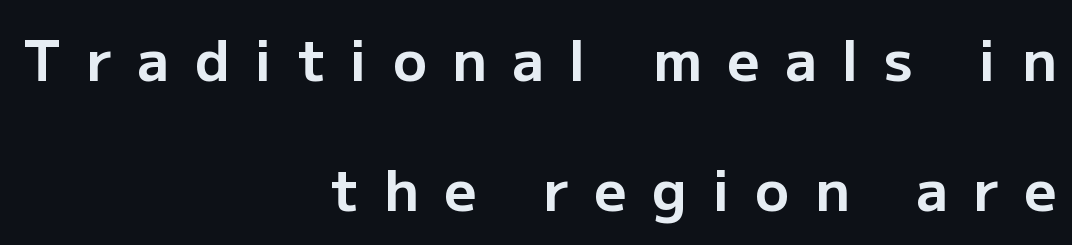
Every letter is thick-stroked: bold, no question. Quick note: interline space is abundant. Is there any slant? The stems are plumb. Notice how the passage keeps a crisp vertical edge on the right only.
